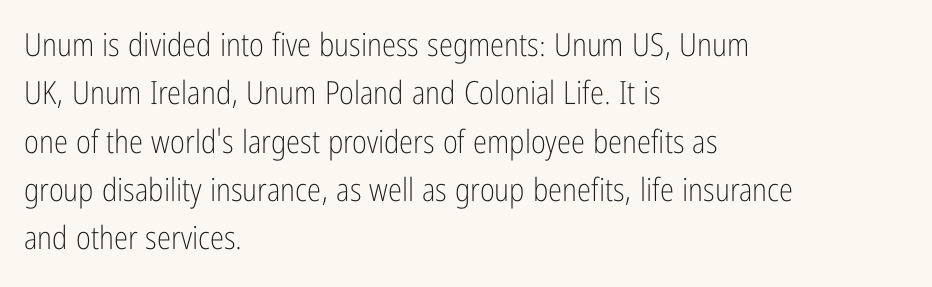
This is roman type, the default non-slanted kind. Stems and bowls with no extra thickness — not bold. The rendering uses natural spacing where letterforms have individual widths. How are the letters spaced? Ordinarily, with no added tracking. Descender tails drop into unmarked territory.
